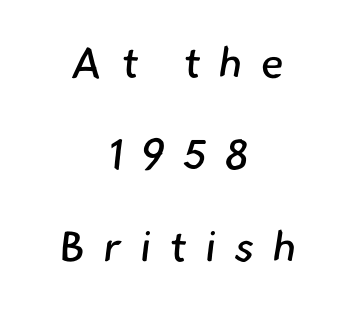
Spacing between characters has been opened up far beyond the box default. Does the leading feel generous? Absolutely, it's lavish. These lines stack symmetrically, like a column narrowing and widening about its center. Has an underline been added? It has not. You could not count columns in this text — the font is proportionally spaced.
